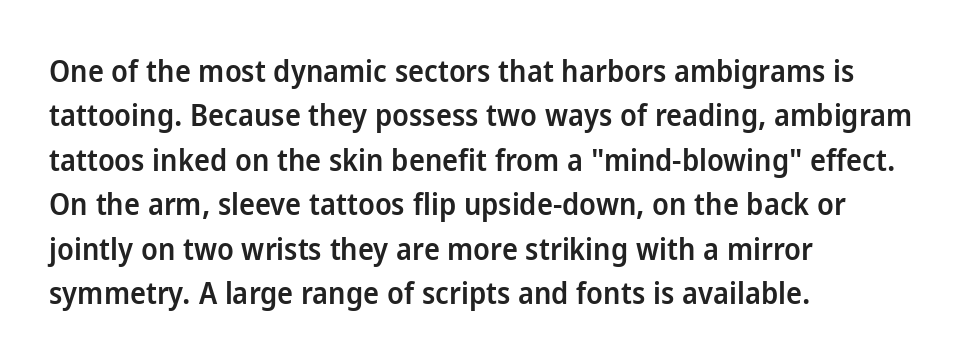
The image shows 30 px semibold sans-serif type, upright; set left-aligned, normal line spacing (1.48x), normal letter spacing, not underlined; low stroke contrast and a medium x-height.
